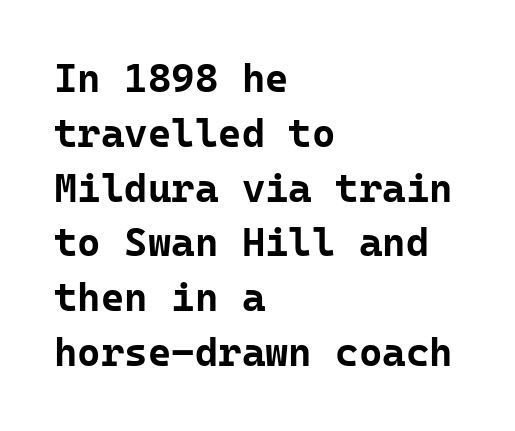
Q: Is the text bold? A: Yes.
Q: Is the text italic (slanted)? A: No, it is upright.
Q: Is the typeface a serif or a sans-serif typeface? A: Sans-serif.
Q: Is the text underlined? A: No.
Q: How is the paragraph aligned? A: Left-aligned.
Q: Is the spacing between letters normal or unusually wide? A: Normal.
Q: Is the spacing between lines tight, normal or loose? A: Normal.
Q: Width (condensed, normal, or wide)? A: Normal.
Q: Stroke contrast? A: Low.
Q: x-height? A: Medium.
Q: Monospaced? A: Yes.
